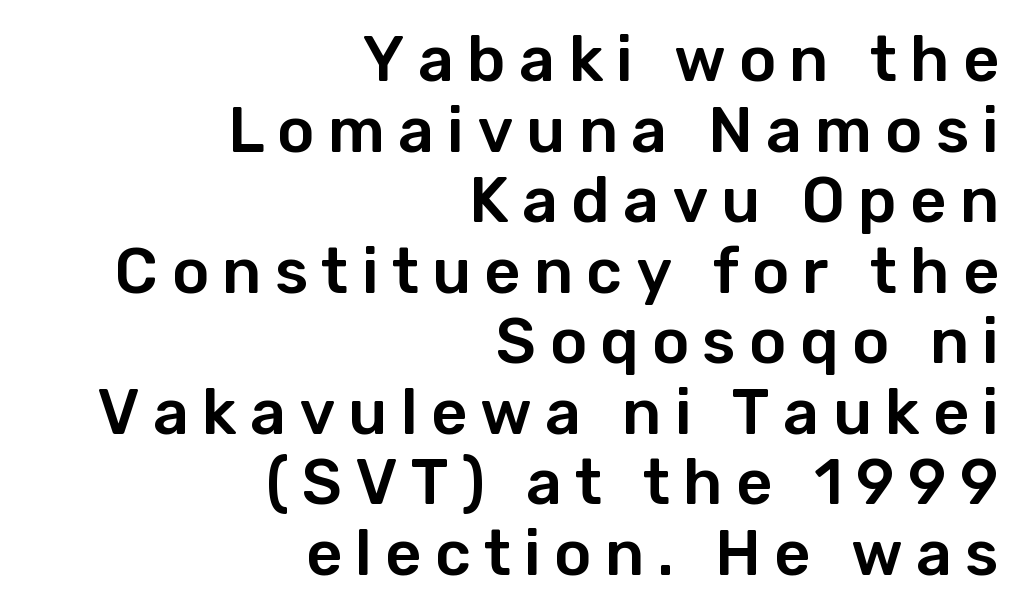
The gap between lines stays unmarked. The typeface chosen for these lines omits serifs. The rendering uses a small line-height, squeezing the rows. Note the varied advance widths — an 'i' is clearly narrower than an 'm'.
